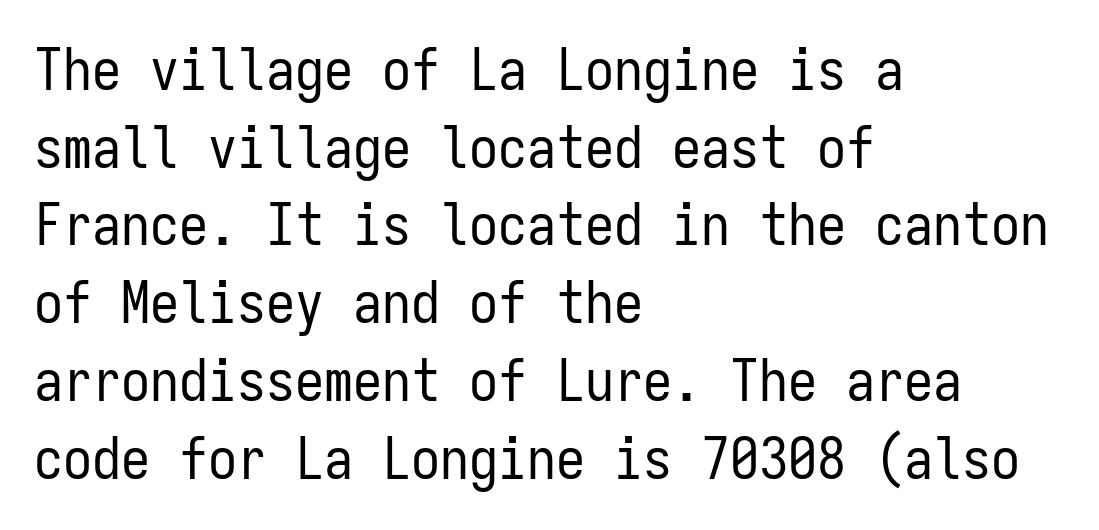
Q: Is the text bold? A: No.
Q: Is the text italic (slanted)? A: No, it is upright.
Q: Is the typeface a serif or a sans-serif typeface? A: Sans-serif.
Q: Is the text underlined? A: No.
Q: How is the paragraph aligned? A: Left-aligned.
Q: Is the spacing between letters normal or unusually wide? A: Normal.
Q: Is the spacing between lines tight, normal or loose? A: Normal.
Q: Width (condensed, normal, or wide)? A: Condensed.
Q: Stroke contrast? A: Low.
Q: x-height? A: Medium.
Q: Monospaced? A: Yes.
